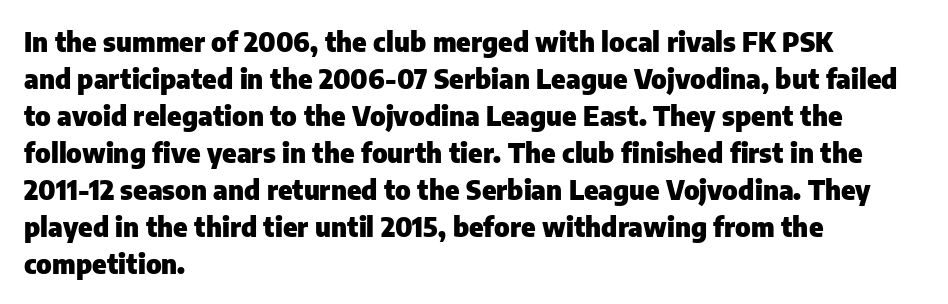
{"italic": "no", "bold": "yes", "underline": "no", "align": "left", "line_spacing": "normal", "line_spacing_ratio": 1.37, "letter_spacing": "normal", "letter_spacing_em": 0.0, "glyph_px": 27}
